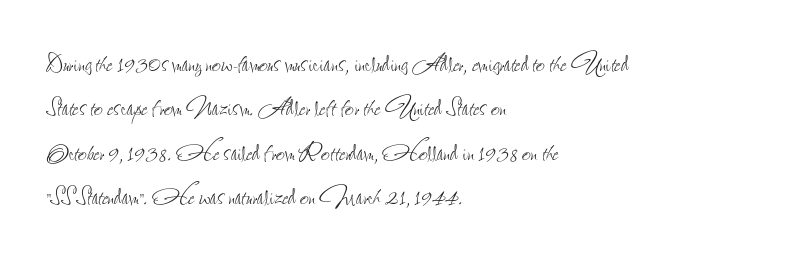
This sample has the flowing, uneven cadence of proportional lettering. Bare-footed words on every line. Line starts are locked; line ends wander. The gaps between neighbouring characters are ordinary and unremarkable. The letters look calm and open, with moderate or lighter stems.
